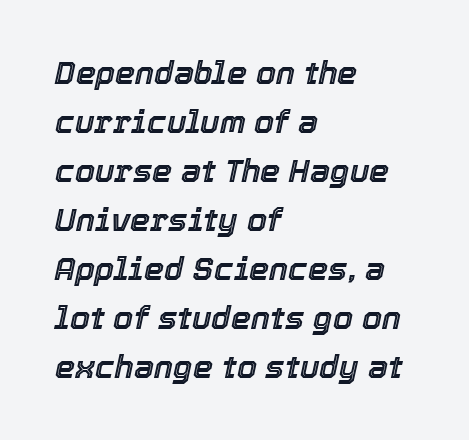
Q: Is the text italic (slanted)? A: Yes, it leans right by about 12 degrees.
Q: Is the text underlined? A: No.
Q: How is the paragraph aligned? A: Left-aligned.
Q: Is the spacing between letters normal or unusually wide? A: Normal.
Q: Is the spacing between lines tight, normal or loose? A: Normal.
Q: Width (condensed, normal, or wide)? A: Normal.
Q: x-height? A: Medium.
Q: Monospaced? A: No.
